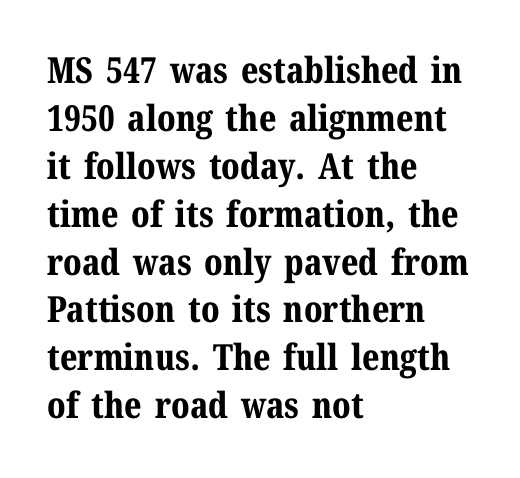
Q: Is the text bold? A: Yes.
Q: Is the text italic (slanted)? A: No, it is upright.
Q: Is the typeface a serif or a sans-serif typeface? A: Serif.
Q: Is the text underlined? A: No.
Q: How is the paragraph aligned? A: Left-aligned.
Q: Is the spacing between letters normal or unusually wide? A: Normal.
Q: Is the spacing between lines tight, normal or loose? A: Normal.
Q: Width (condensed, normal, or wide)? A: Normal.
Q: Stroke contrast? A: Medium.
Q: x-height? A: Medium.
Q: Monospaced? A: No.
